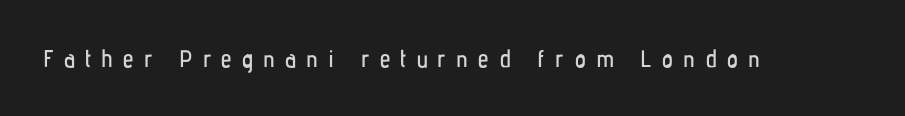
Q: Is the text italic (slanted)? A: No, it is upright.
Q: Is the text underlined? A: No.
Q: Is the spacing between letters normal or unusually wide? A: Unusually wide.
